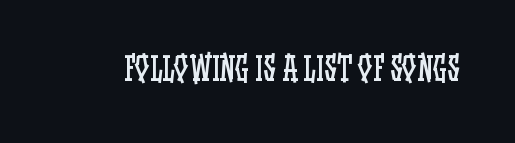
Q: Is the text bold? A: No.
Q: Is the text italic (slanted)? A: No, it is upright.
Q: Is the text underlined? A: No.
Q: Is the spacing between letters normal or unusually wide? A: Normal.
Q: Width (condensed, normal, or wide)? A: Condensed.
Q: Stroke contrast? A: Low.
Q: x-height? A: Large.
Q: Monospaced? A: No.
